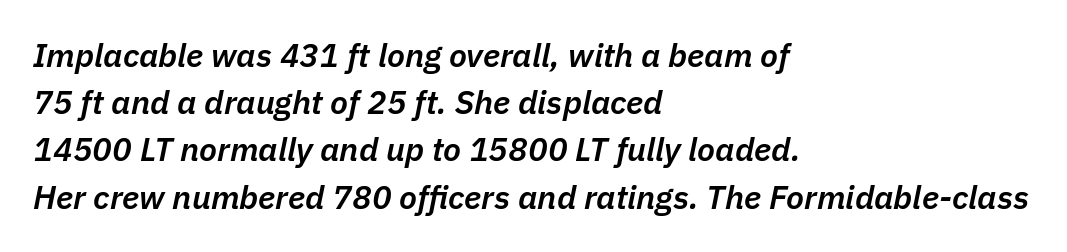
{"italic": "yes", "lean": "right", "slant_degrees": 11, "bold": "semi", "weight": "semibold", "width": "normal", "stroke_contrast": "low", "x_height": "medium", "monospaced": "no", "underline": "no", "align": "left", "line_spacing": "normal", "line_spacing_ratio": 1.43, "letter_spacing": "normal", "letter_spacing_em": 0.0, "glyph_px": 33}
